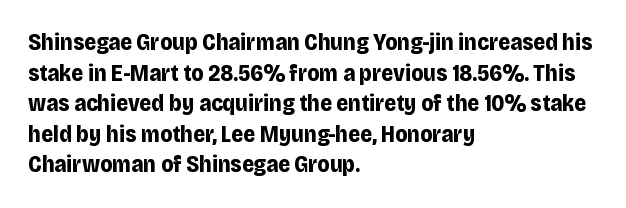
Nobody touched the tracking dial on this one. Heft: maximum for text — a bold. The rendering anchors every line to the left-hand side. The line-height multiplier appears to be the usual default.
